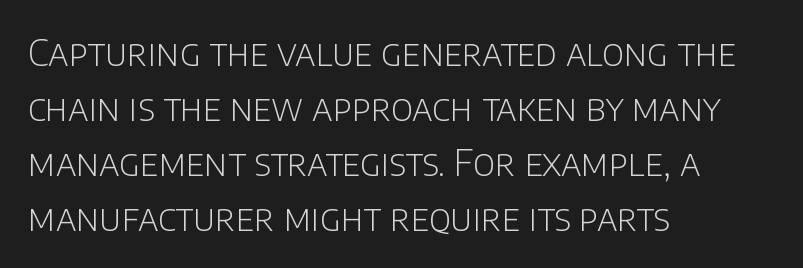
Q: Is the text bold? A: No.
Q: Is the text italic (slanted)? A: No, it is upright.
Q: Is the typeface a serif or a sans-serif typeface? A: Sans-serif.
Q: Is the text underlined? A: No.
Q: How is the paragraph aligned? A: Left-aligned.
Q: Is the spacing between letters normal or unusually wide? A: Normal.
Q: Is the spacing between lines tight, normal or loose? A: Normal.
Q: Width (condensed, normal, or wide)? A: Normal.
Q: Stroke contrast? A: Low.
Q: x-height? A: Large.
Q: Monospaced? A: No.
